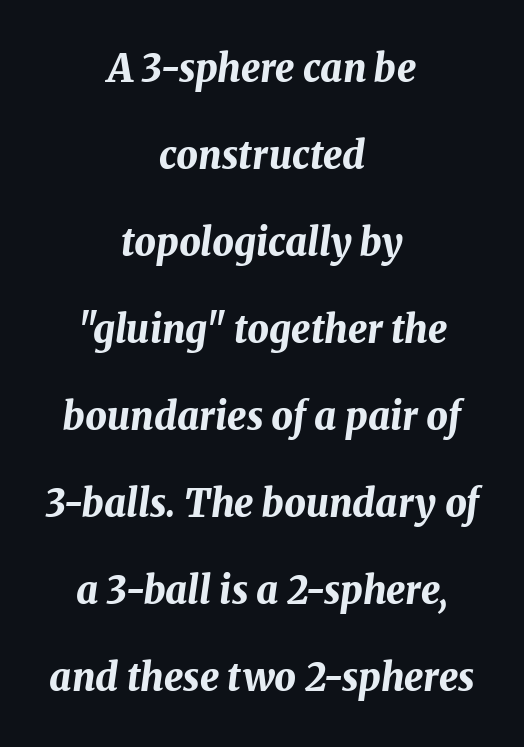
No extra tracking has been applied to these lines. If you folded the block vertically in half, each line would mirror itself in length. These lines are rendered in a variable-pitch font. How would I describe the line gaps? Wide and relaxed.
